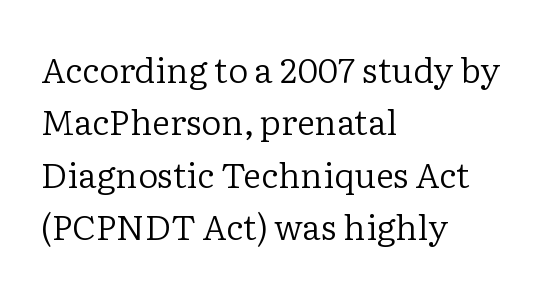
Does the lettering tilt? It doesn't — this is upright. In terms of leading, this rendering sits right in the middle. Yep, those are serifs on the letters. This rendering features lettering with no underline.
